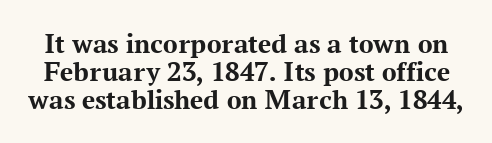
The passage shown has conventional tracking throughout. Observe the serifs anchoring each vertical stroke in this sample. The letters stand upright; this is a roman face. Varying glyph widths throughout — classic text-font behaviour.
